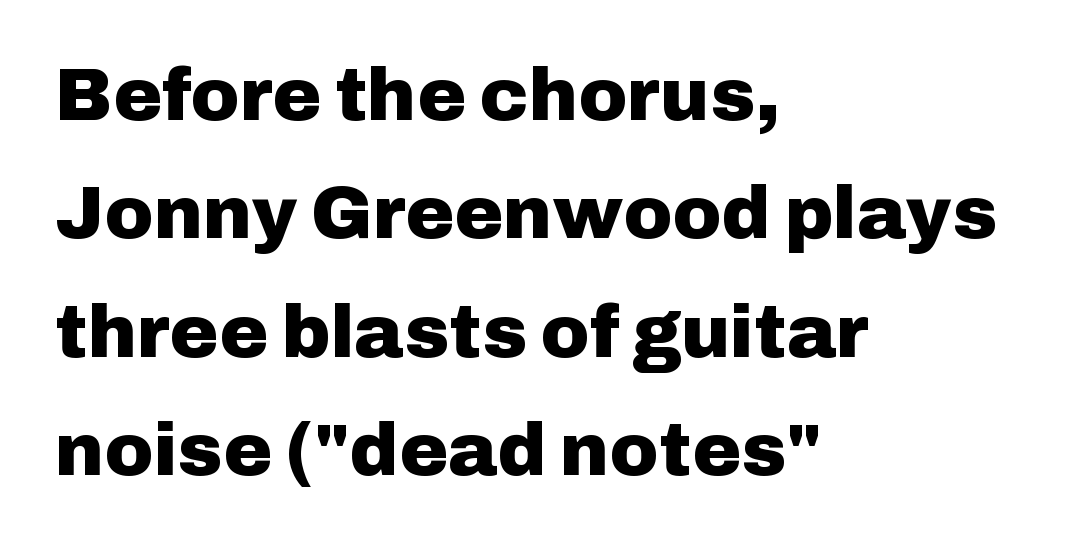
In CSS terms this would be text-align: left. Honestly, there is no underline to notice here at all. Each new line begins a customary step beneath the previous one. This rendering leaves character spacing at its baseline value. Do the letters lean? They stand straight.
